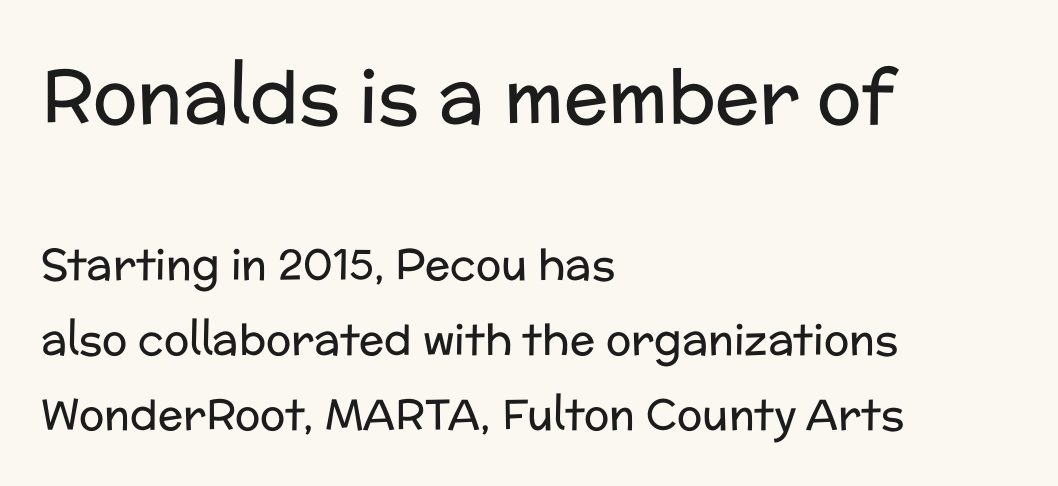
The image shows 74 px regular-weight sans-serif type, upright; set left-aligned, line spacing 1.79x, normal letter spacing, not underlined; the first (top) block is 1.76x larger; low stroke contrast and a medium x-height.
